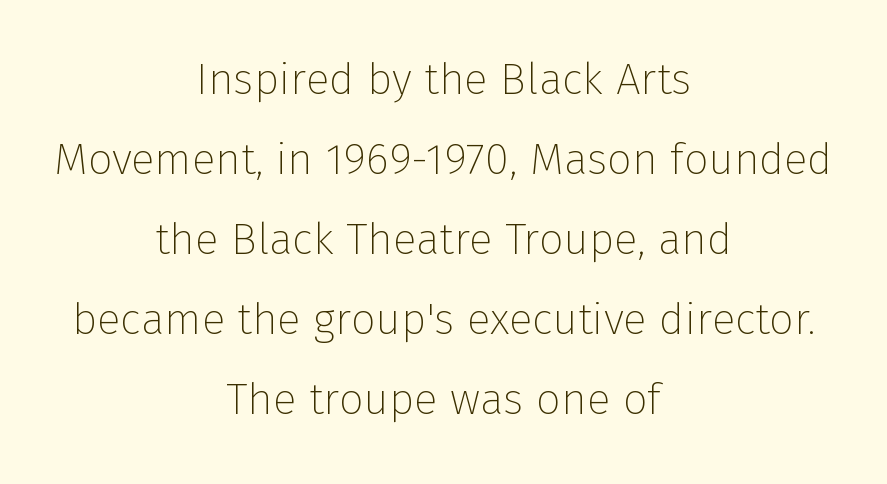
Q: Is the text bold? A: No.
Q: Is the text italic (slanted)? A: No, it is upright.
Q: Is the typeface a serif or a sans-serif typeface? A: Sans-serif.
Q: Is the text underlined? A: No.
Q: How is the paragraph aligned? A: Centered.
Q: Is the spacing between letters normal or unusually wide? A: Normal.
Q: Width (condensed, normal, or wide)? A: Normal.
Q: Stroke contrast? A: Low.
Q: x-height? A: Medium.
Q: Monospaced? A: No.
